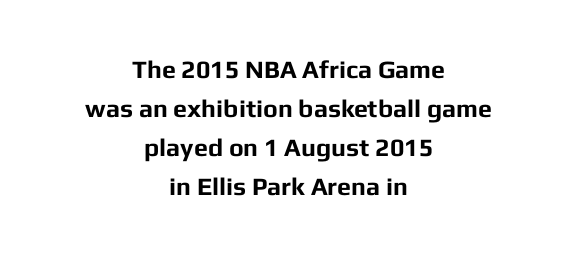
{"italic": "no", "bold": "yes", "underline": "no", "align": "center", "line_spacing": "normal", "line_spacing_ratio": 1.56, "letter_spacing": "normal", "letter_spacing_em": 0.0, "glyph_px": 25}
